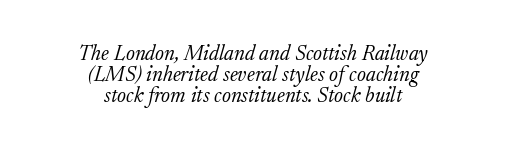
{"italic": "yes", "lean": "right", "slant_degrees": 17, "bold": "no", "underline": "no", "align": "center", "line_spacing": "tight", "line_spacing_ratio": 1.01, "letter_spacing": "normal", "letter_spacing_em": 0.0, "glyph_px": 21}
